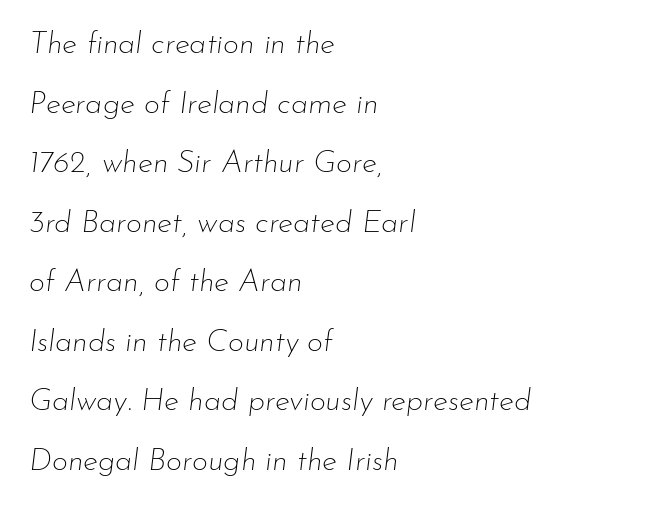
Q: Is the text bold? A: No.
Q: Is the text italic (slanted)? A: Yes, it leans right by about 7 degrees.
Q: Is the text underlined? A: No.
Q: How is the paragraph aligned? A: Left-aligned.
Q: Is the spacing between letters normal or unusually wide? A: Normal.
Q: Is the spacing between lines tight, normal or loose? A: Loose.
Q: Width (condensed, normal, or wide)? A: Normal.
Q: Stroke contrast? A: Low.
Q: x-height? A: Small.
Q: Monospaced? A: No.
